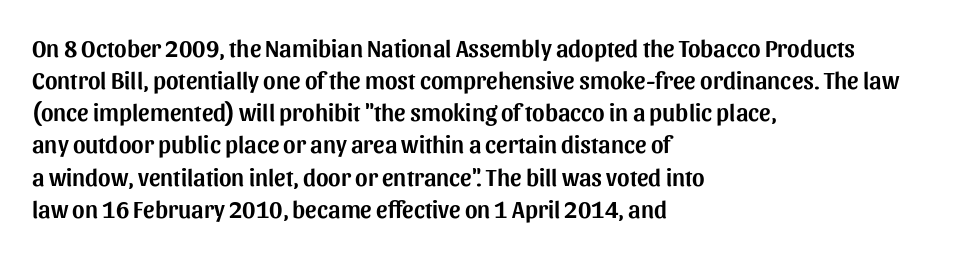
The image shows 24 px text type, upright; set left-aligned, normal line spacing (1.34x), normal letter spacing, not underlined.
